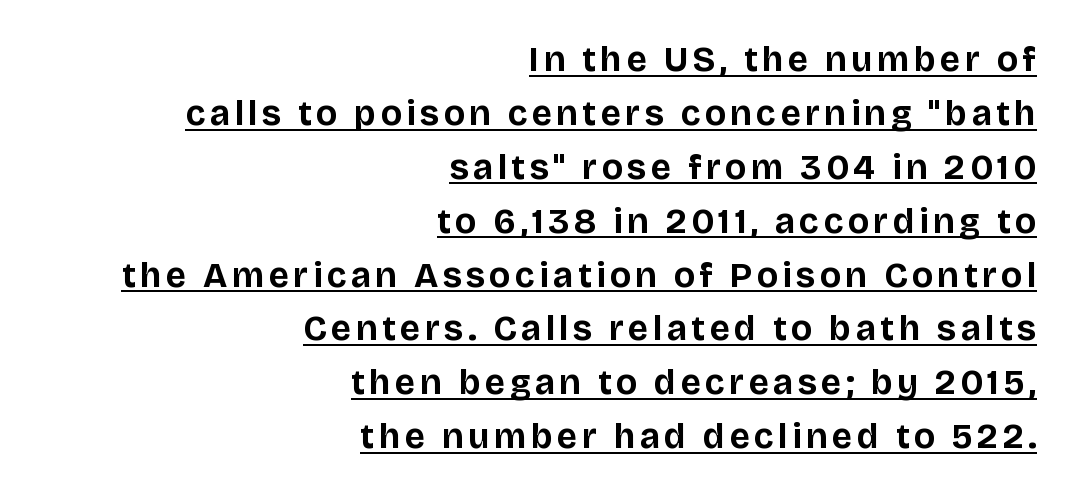
Q: Is the text bold? A: Yes.
Q: Is the text italic (slanted)? A: No, it is upright.
Q: Is the typeface a serif or a sans-serif typeface? A: Sans-serif.
Q: Is the text underlined? A: Yes.
Q: How is the paragraph aligned? A: Right-aligned.
Q: Is the spacing between lines tight, normal or loose? A: Normal.
Q: Width (condensed, normal, or wide)? A: Normal.
Q: Stroke contrast? A: Low.
Q: x-height? A: Large.
Q: Monospaced? A: No.
